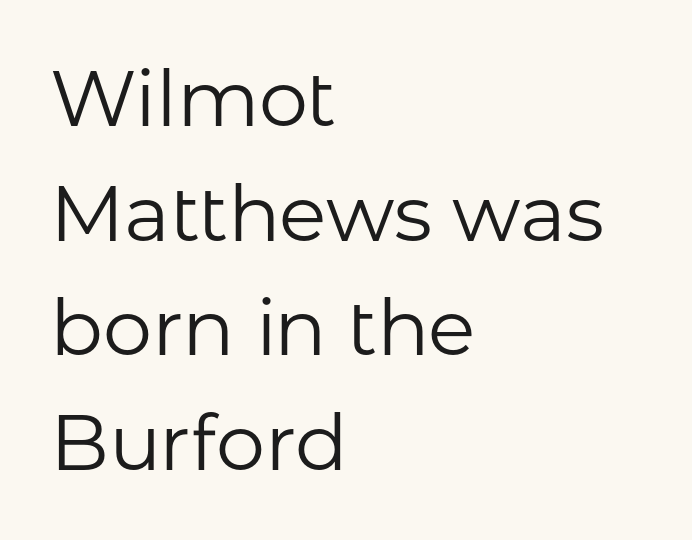
The image shows 78 px regular-weight sans-serif type, upright; set left-aligned, normal line spacing (1.47x), normal letter spacing, not underlined; low stroke contrast and a medium x-height.
